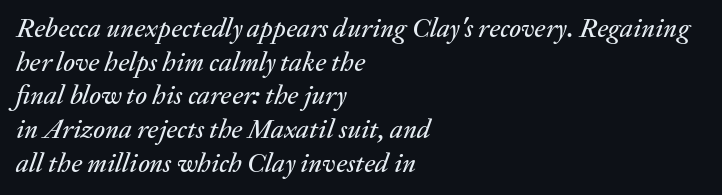
Q: Is the text italic (slanted)? A: Yes, it leans right by about 20 degrees.
Q: Is the text underlined? A: No.
Q: How is the paragraph aligned? A: Left-aligned.
Q: Is the spacing between letters normal or unusually wide? A: Normal.
Q: Is the spacing between lines tight, normal or loose? A: Normal.
